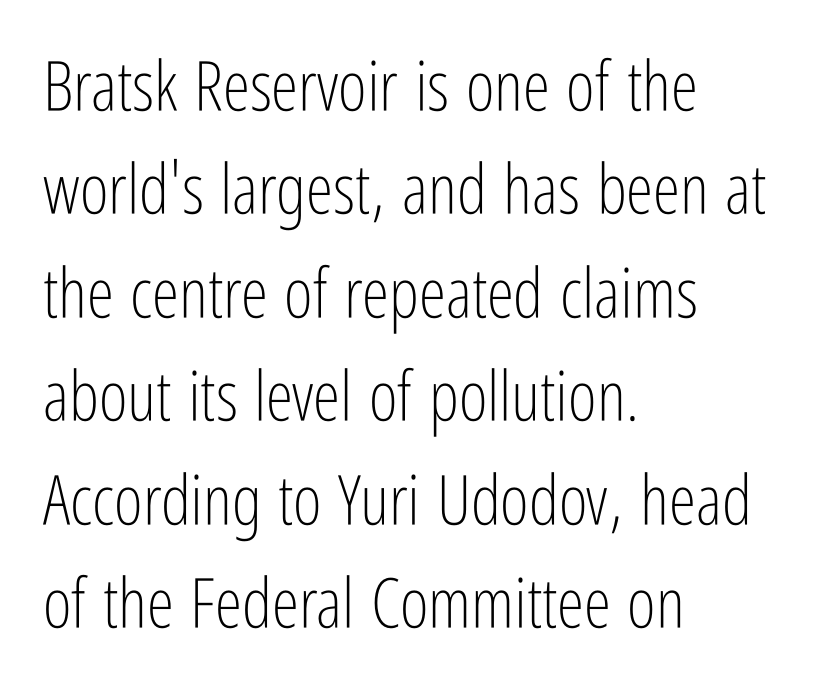
Q: Is the text bold? A: No.
Q: Is the text italic (slanted)? A: No, it is upright.
Q: Is the typeface a serif or a sans-serif typeface? A: Sans-serif.
Q: Is the text underlined? A: No.
Q: How is the paragraph aligned? A: Left-aligned.
Q: Is the spacing between letters normal or unusually wide? A: Normal.
Q: Is the spacing between lines tight, normal or loose? A: Normal.
Q: Width (condensed, normal, or wide)? A: Condensed.
Q: Stroke contrast? A: Low.
Q: x-height? A: Medium.
Q: Monospaced? A: No.
